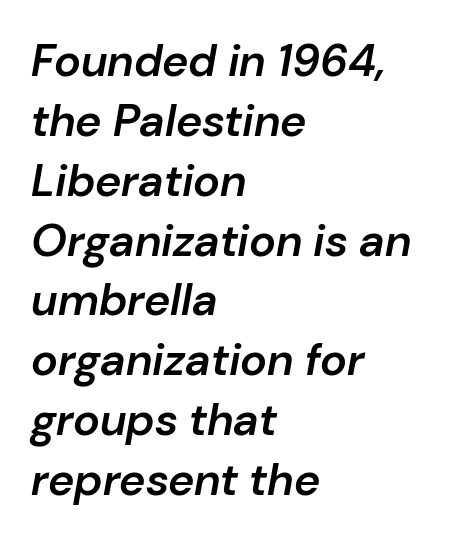
Varying glyph widths throughout — classic text-font behaviour. Horizontal alignment here is leftward, the default for most running prose. Glyph-to-glyph distance matches everyday printed text. Quick note: underline off. Designer's note — italics engaged. A bit beefed up — I'd call it semibold rather than bold.
